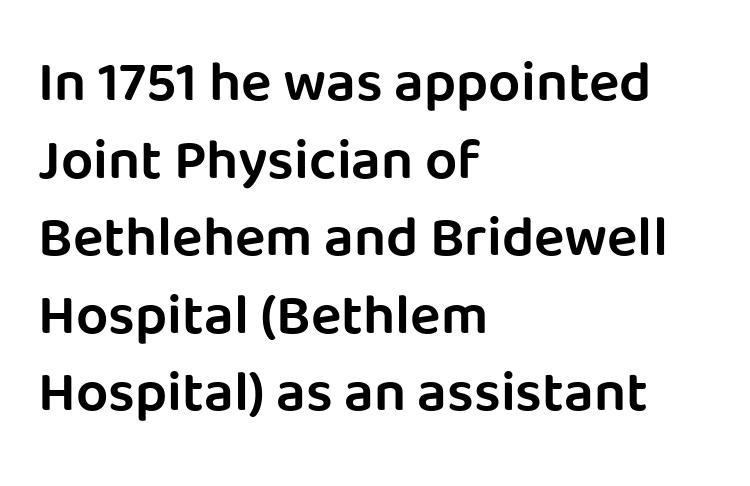
Letters rest on an invisible, unmarked baseline. Summary of vertical rhythm: regular, with standard interline spacing. Think of a printed novel: that variable character pitch is what you see here. This is roman type, the default non-slanted kind. Regarding serifs, this sample does without them.
